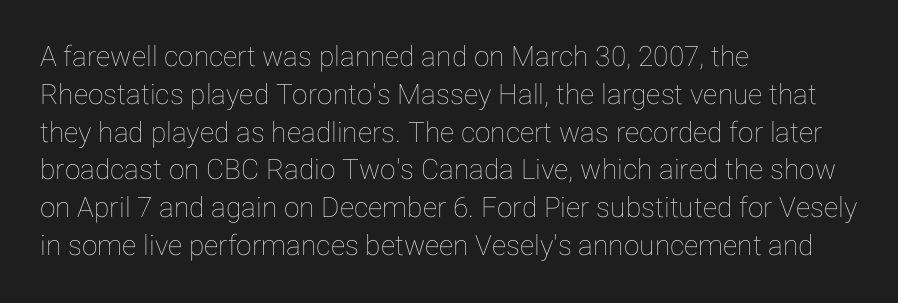
The image shows 28 px text type, upright; set left-aligned, normal line spacing (1.35x), normal letter spacing, not underlined; low stroke contrast and a medium x-height.
